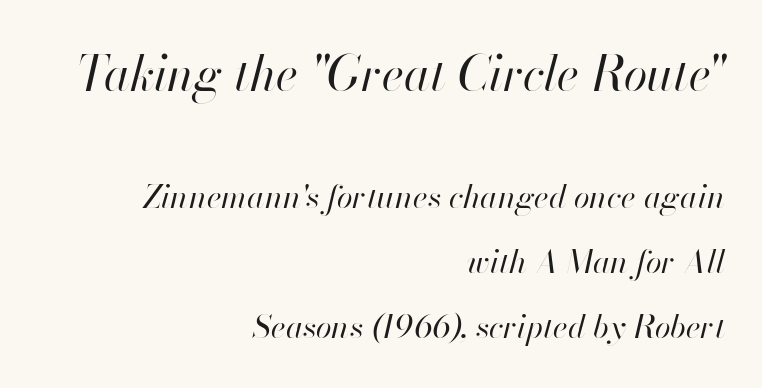
{"italic": "yes", "lean": "right", "slant_degrees": 13, "bold": "no", "weight": "regular", "width": "normal", "stroke_contrast": "high", "x_height": "small", "monospaced": "no", "underline": "no", "align": "right", "line_spacing": "loose", "line_spacing_ratio": 2.02, "letter_spacing": "normal", "letter_spacing_em": 0.0, "larger_block": "first", "size_ratio": 1.5, "glyph_px": 48}
